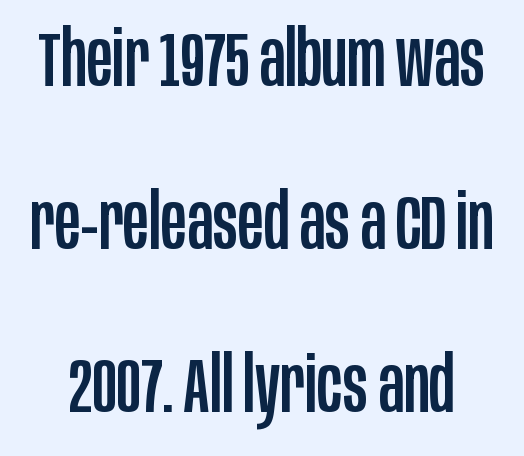
{"serif": "no", "italic": "no", "width": "condensed", "stroke_contrast": "low", "x_height": "large", "monospaced": "no", "underline": "no", "line_spacing": "loose", "line_spacing_ratio": 2.12, "letter_spacing": "normal", "letter_spacing_em": 0.0, "glyph_px": 77}
